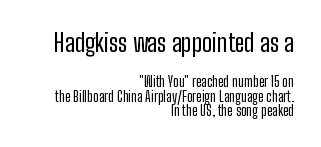
{"italic": "no", "bold": "no", "underline": "no", "align": "right", "line_spacing": "tight", "line_spacing_ratio": 1.04, "letter_spacing": "normal", "letter_spacing_em": 0.0, "larger_block": "first", "size_ratio": 1.79, "glyph_px": 25}
